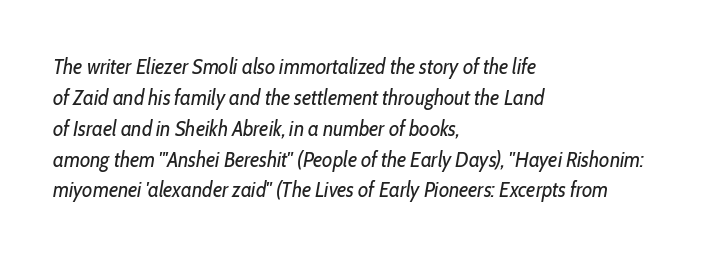
Quick note: italic. The passage shown has conventional tracking throughout. These lines sit exactly where default settings would place them. The face looks like a standard text weight, possibly lighter. Letters rest on an invisible, unmarked baseline.
